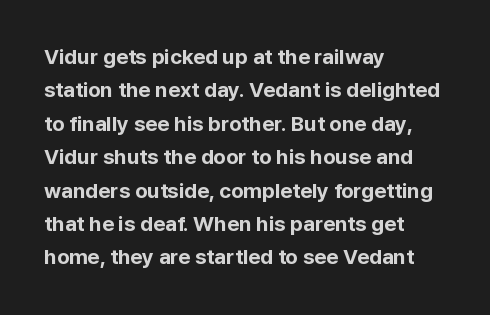
{"italic": "no", "bold": "yes", "underline": "no", "align": "left", "line_spacing": "normal", "line_spacing_ratio": 1.59, "letter_spacing": "normal", "letter_spacing_em": 0.0, "glyph_px": 21}
